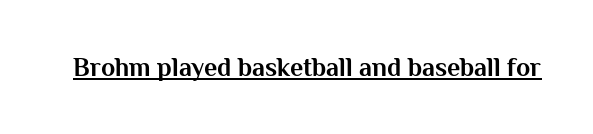
No extra tracking has been applied to these lines. Glance below the letters and you will spot a drawn line. Quick note: not italic, upright. The letters are bold, with thick, heavy strokes.
